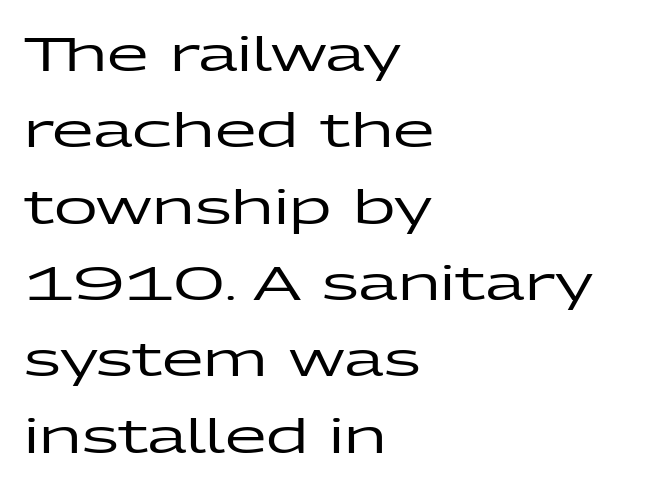
Q: Is the text italic (slanted)? A: No, it is upright.
Q: Is the typeface a serif or a sans-serif typeface? A: Sans-serif.
Q: Is the text underlined? A: No.
Q: How is the paragraph aligned? A: Left-aligned.
Q: Is the spacing between letters normal or unusually wide? A: Normal.
Q: Is the spacing between lines tight, normal or loose? A: Normal.
Q: Width (condensed, normal, or wide)? A: Wide.
Q: Stroke contrast? A: Low.
Q: x-height? A: Medium.
Q: Monospaced? A: No.
